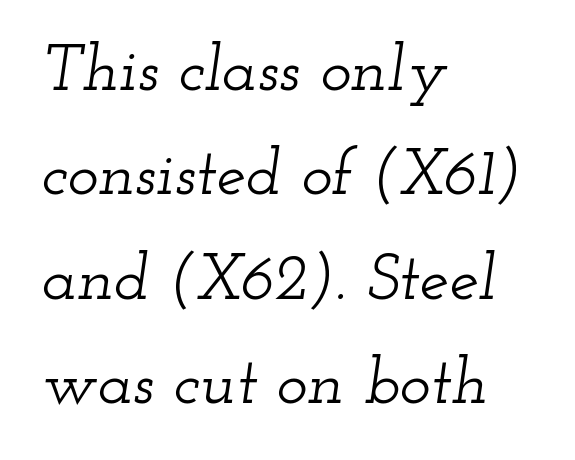
Type without underlining. Students, note that the glyphs here touch the page at normal intervals. Evenly set lines give the paragraph a standard silhouette. Which margin do the lines hug? The left one — the right edge is uneven. This is oblique type, the kind used for emphasis or titles. Proportional: the letters do not fall into vertical columns.
